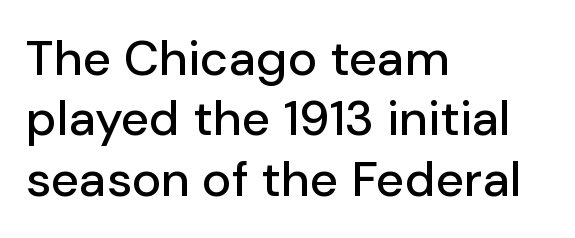
The image shows 49 px sans-serif type, upright; set left-aligned, line spacing 1.23x, normal letter spacing, not underlined; low stroke contrast and a medium x-height.
